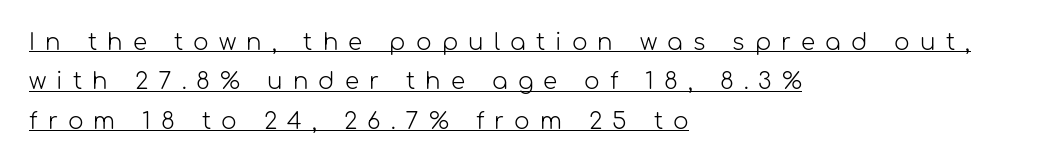
The image shows 23 px text type, upright; set left-aligned, line spacing 1.71x, unusually wide letter spacing (+0.44 em), underlined.
